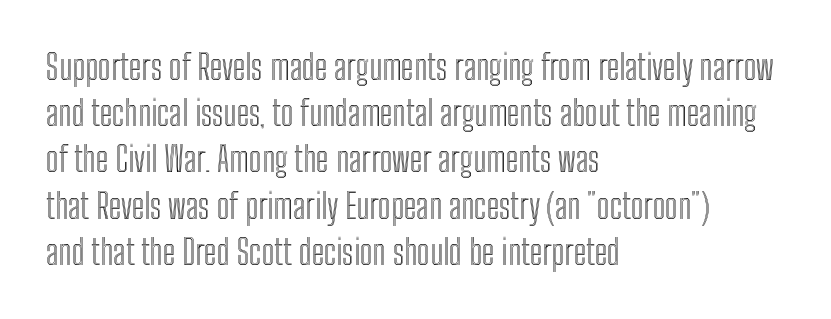
The image shows 34 px condensed type, upright; set left-aligned, normal line spacing (1.36x), normal letter spacing, not underlined; a medium x-height.
